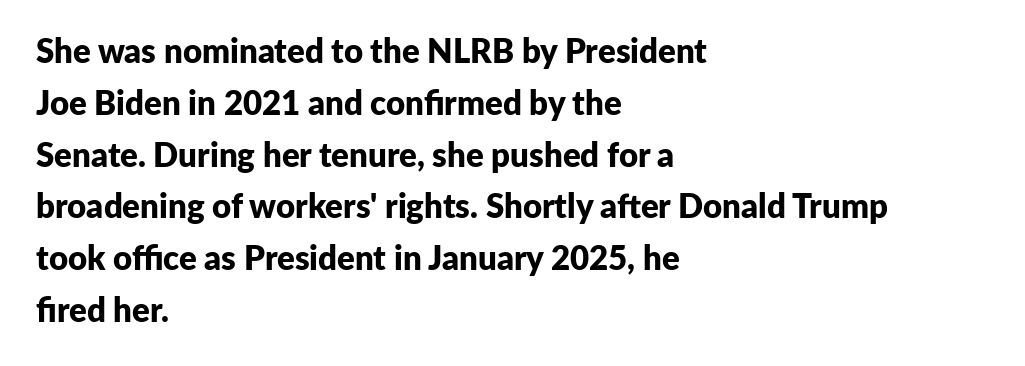
The image shows 33 px bold sans-serif type, upright; set left-aligned, normal line spacing (1.57x), normal letter spacing, not underlined; low stroke contrast and a medium x-height.
